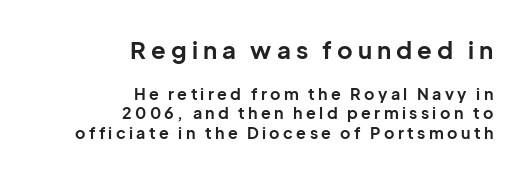
The image shows 24 px bold type, upright; set right-aligned, line spacing 1.23x, unusually wide letter spacing (+0.21 em), not underlined; the first (top) block is 1.5x larger.
